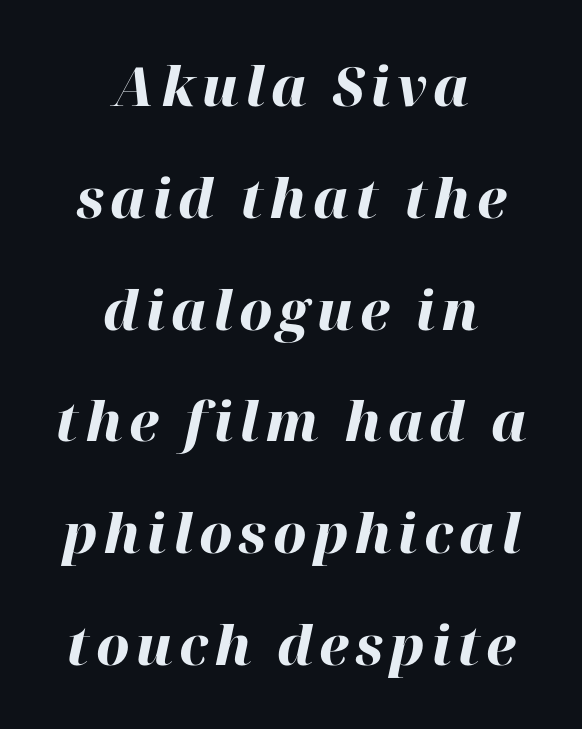
{"italic": "yes", "lean": "right", "slant_degrees": 12, "bold": "yes", "weight": "heavy", "width": "normal", "stroke_contrast": "high", "x_height": "medium", "monospaced": "no", "underline": "no", "align": "center", "line_spacing": "loose", "line_spacing_ratio": 2.07, "glyph_px": 54}
